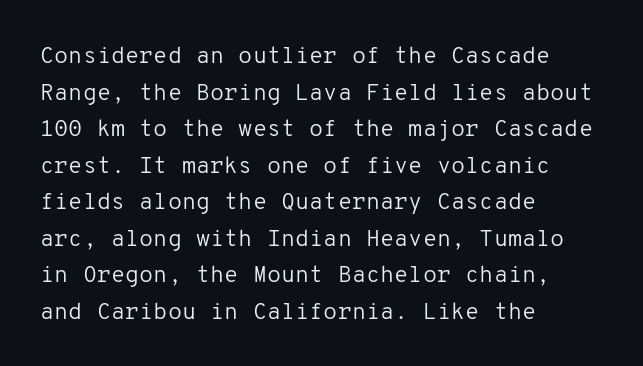
Q: Is the text bold? A: No.
Q: Is the text italic (slanted)? A: No, it is upright.
Q: Is the text underlined? A: No.
Q: How is the paragraph aligned? A: Left-aligned.
Q: Is the spacing between letters normal or unusually wide? A: Normal.
Q: Is the spacing between lines tight, normal or loose? A: Normal.
